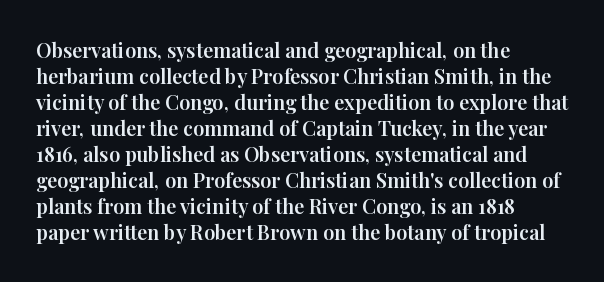
The image shows 20 px text type, upright; set left-aligned, normal line spacing (1.3x), normal letter spacing, not underlined.
